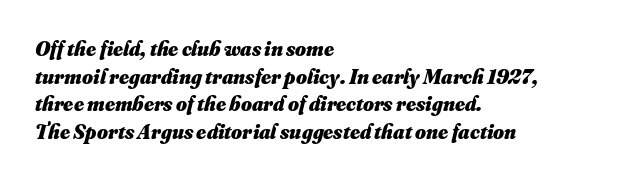
{"bold": "yes", "underline": "no", "align": "left", "line_spacing": "normal", "line_spacing_ratio": 1.32, "letter_spacing": "normal", "letter_spacing_em": 0.0, "glyph_px": 21}
